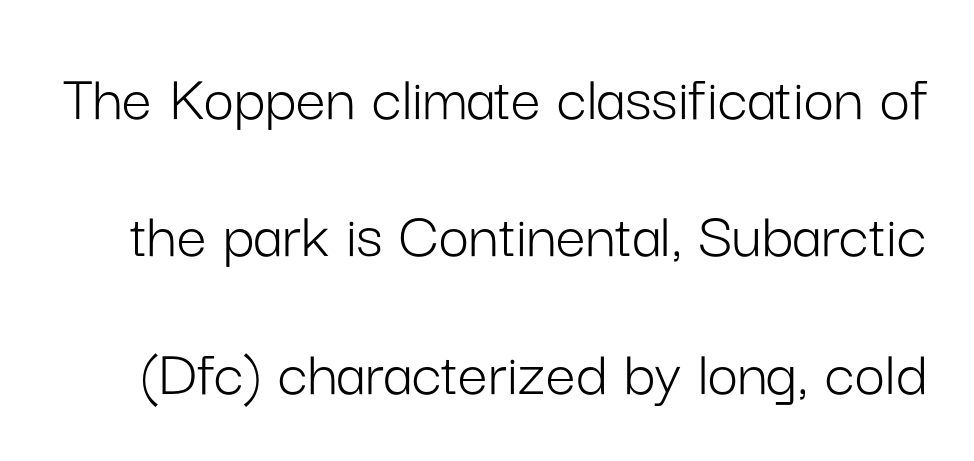
The image shows 67 px light sans-serif type, upright; set loose line spacing (2.05x), normal letter spacing, not underlined; low stroke contrast and a medium x-height.
